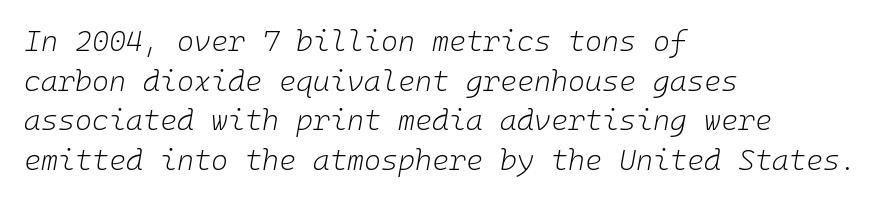
{"italic": "yes", "lean": "right", "slant_degrees": 10, "bold": "no", "weight": "light", "width": "normal", "stroke_contrast": "low", "x_height": "medium", "underline": "no", "align": "left", "line_spacing": "normal", "line_spacing_ratio": 1.37, "letter_spacing": "normal", "letter_spacing_em": 0.0, "glyph_px": 29}
